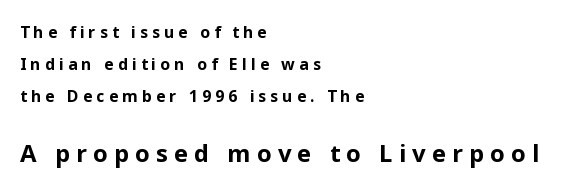
{"italic": "no", "bold": "yes", "underline": "no", "align": "left", "line_spacing": "loose", "line_spacing_ratio": 2.01, "letter_spacing": "wide", "letter_spacing_em": 0.25, "larger_block": "second", "size_ratio": 1.5, "glyph_px": 24}
